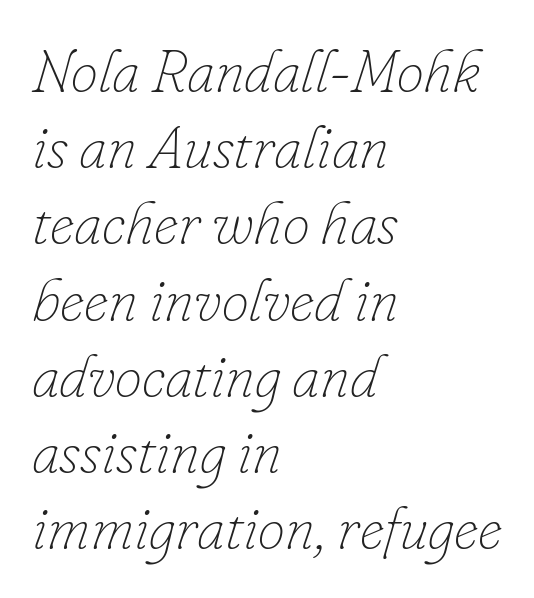
Q: Is the text bold? A: No.
Q: Is the text italic (slanted)? A: Yes, it leans right by about 16 degrees.
Q: Is the text underlined? A: No.
Q: How is the paragraph aligned? A: Left-aligned.
Q: Is the spacing between letters normal or unusually wide? A: Normal.
Q: Is the spacing between lines tight, normal or loose? A: Normal.
Q: Width (condensed, normal, or wide)? A: Normal.
Q: Stroke contrast? A: Low.
Q: x-height? A: Small.
Q: Monospaced? A: No.
